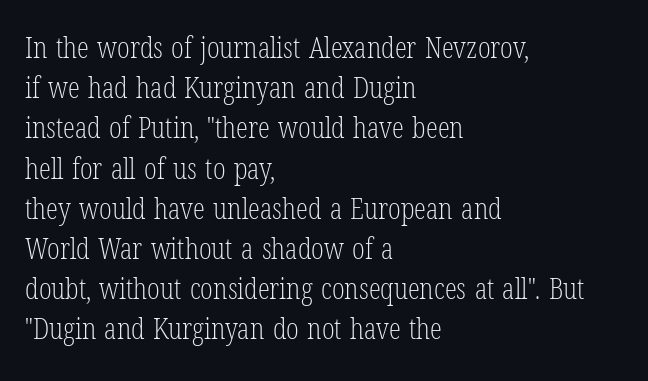
Q: Is the text bold? A: No.
Q: Is the text italic (slanted)? A: No, it is upright.
Q: Is the typeface a serif or a sans-serif typeface? A: Serif.
Q: Is the text underlined? A: No.
Q: How is the paragraph aligned? A: Left-aligned.
Q: Is the spacing between letters normal or unusually wide? A: Normal.
Q: Is the spacing between lines tight, normal or loose? A: Normal.
Q: Width (condensed, normal, or wide)? A: Condensed.
Q: Stroke contrast? A: Low.
Q: x-height? A: Medium.
Q: Monospaced? A: No.
